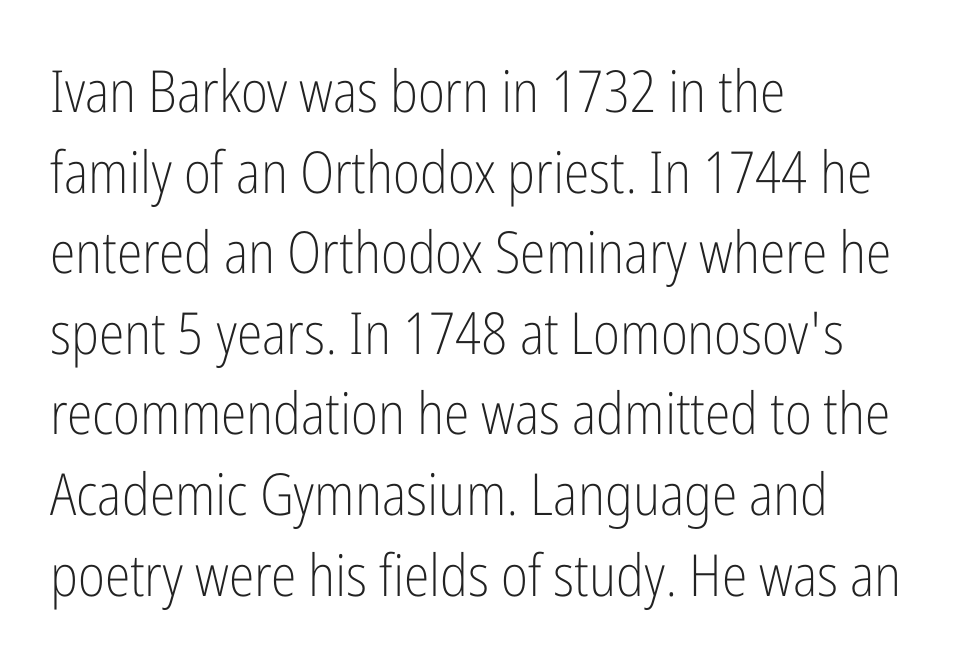
Q: Is the text bold? A: No.
Q: Is the text italic (slanted)? A: No, it is upright.
Q: Is the typeface a serif or a sans-serif typeface? A: Sans-serif.
Q: Is the text underlined? A: No.
Q: How is the paragraph aligned? A: Left-aligned.
Q: Is the spacing between letters normal or unusually wide? A: Normal.
Q: Is the spacing between lines tight, normal or loose? A: Normal.
Q: Width (condensed, normal, or wide)? A: Condensed.
Q: Stroke contrast? A: Low.
Q: x-height? A: Medium.
Q: Monospaced? A: No.
